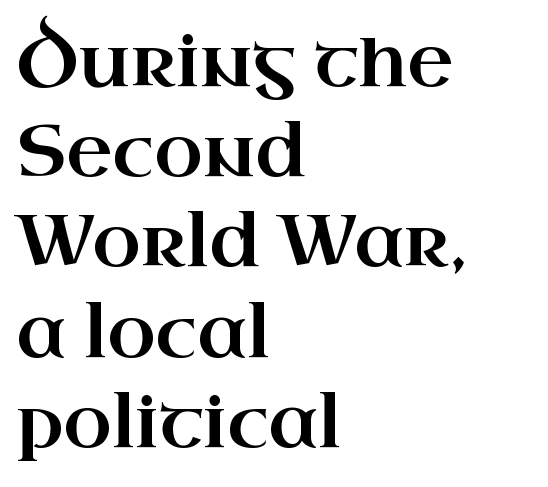
The image shows 71 px wide serif type, upright; set left-aligned, normal line spacing (1.27x), normal letter spacing, not underlined; high stroke contrast and a small x-height.
